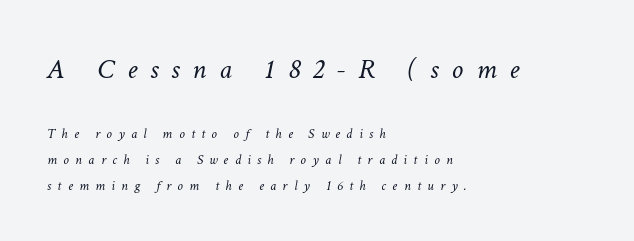
{"italic": "yes", "lean": "right", "slant_degrees": 11, "bold": "no", "weight": "light", "width": "normal", "stroke_contrast": "low", "x_height": "medium", "monospaced": "no", "underline": "no", "align": "left", "line_spacing_ratio": 1.83, "letter_spacing": "wide", "letter_spacing_em": 0.45, "larger_block": "first", "size_ratio": 2.07, "glyph_px": 29}
